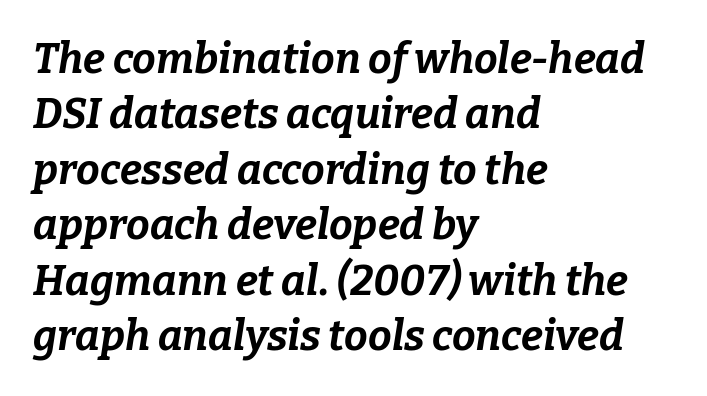
There is no visible air inserted between adjacent glyphs. The designer left line spacing at the default. These lines are rendered in a variable-pitch font. Strong, thick strokes mark this as bold type. A student would call this left alignment; a typographer would say flush left, rag right. The area under the type is left untouched.
